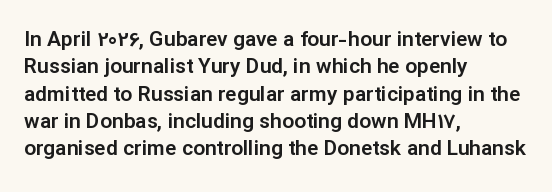
Q: Is the text italic (slanted)? A: No, it is upright.
Q: Is the text underlined? A: No.
Q: How is the paragraph aligned? A: Left-aligned.
Q: Is the spacing between letters normal or unusually wide? A: Normal.
Q: Is the spacing between lines tight, normal or loose? A: Normal.
